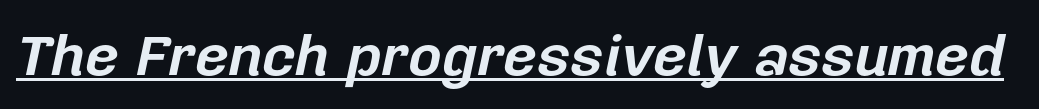
When letters slant like this, we call the style italic. Set as a true bold cut, around the 700 mark. Honestly, the underline is the first thing you notice here. Between one letter and the next there's only the usual sliver of space. The rendering uses natural spacing where letterforms have individual widths.
